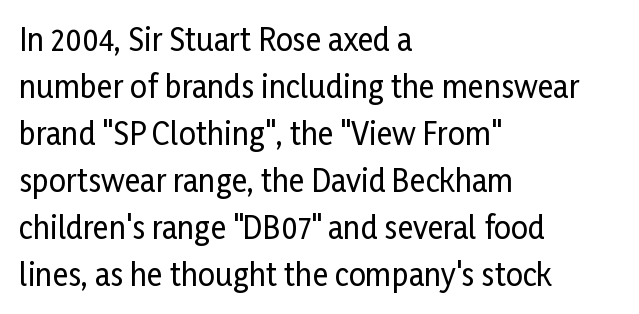
Q: Is the text italic (slanted)? A: No, it is upright.
Q: Is the typeface a serif or a sans-serif typeface? A: Sans-serif.
Q: Is the text underlined? A: No.
Q: How is the paragraph aligned? A: Left-aligned.
Q: Is the spacing between letters normal or unusually wide? A: Normal.
Q: Is the spacing between lines tight, normal or loose? A: Normal.
Q: Width (condensed, normal, or wide)? A: Condensed.
Q: Stroke contrast? A: Low.
Q: x-height? A: Medium.
Q: Monospaced? A: No.
